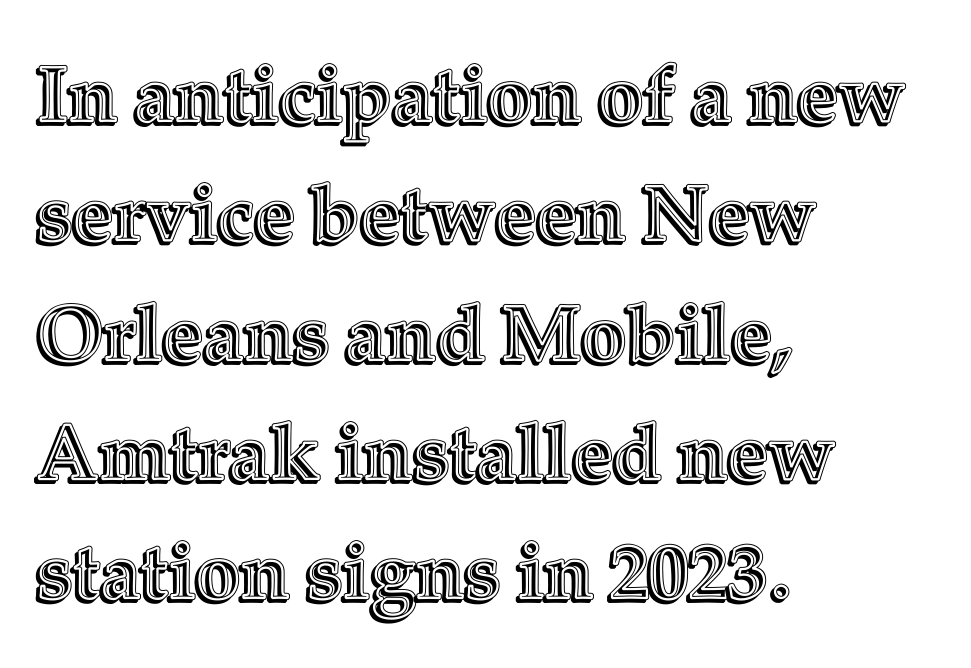
There is no visible air inserted between adjacent glyphs. When letters stand straight like this, we call the style roman or upright. The lines in this sample share a left origin and differ only in where they stop. The block of text has a typical density, with ordinary space between rows. The strip under each line holds only bare page. A typesetter would call this proportional, since set widths differ per character.
